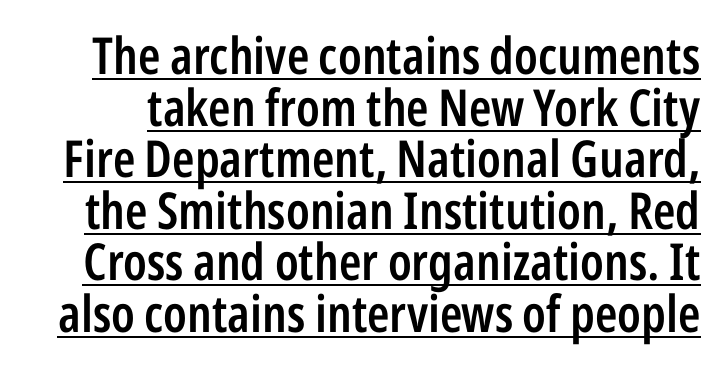
The image shows 51 px semibold, condensed sans-serif type, upright; set tight line spacing (1.01x), normal letter spacing, underlined; low stroke contrast and a medium x-height.
